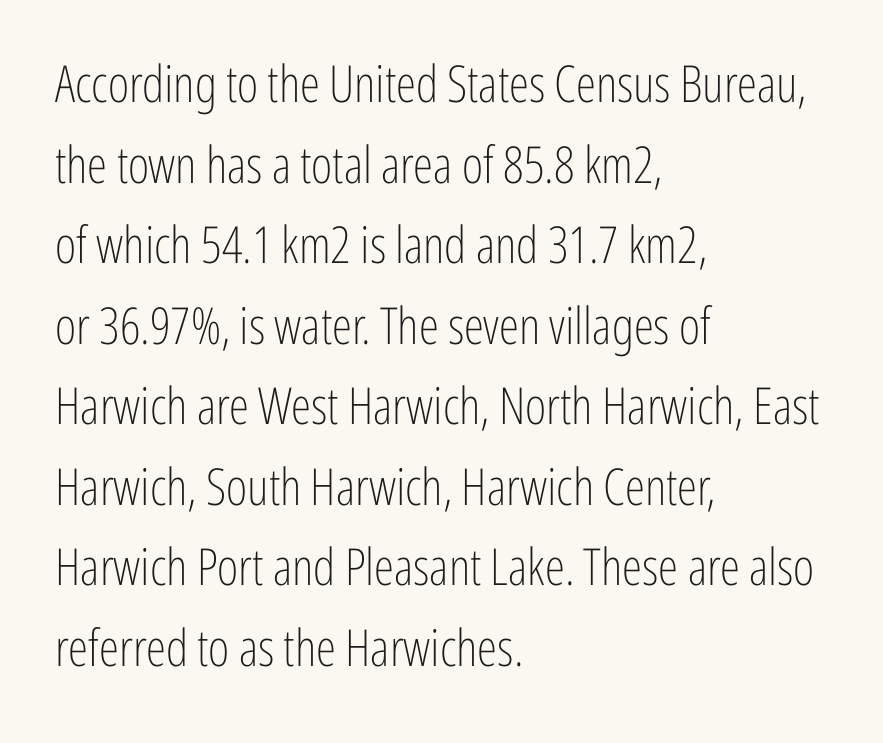
Q: Is the text bold? A: No.
Q: Is the text italic (slanted)? A: No, it is upright.
Q: Is the typeface a serif or a sans-serif typeface? A: Sans-serif.
Q: Is the text underlined? A: No.
Q: How is the paragraph aligned? A: Left-aligned.
Q: Is the spacing between letters normal or unusually wide? A: Normal.
Q: Is the spacing between lines tight, normal or loose? A: Normal.
Q: Width (condensed, normal, or wide)? A: Condensed.
Q: Stroke contrast? A: Low.
Q: x-height? A: Medium.
Q: Monospaced? A: No.
